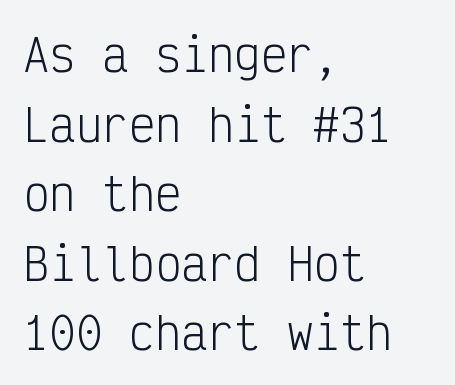
Regarding leading, the lines here are spaced in the standard way. The typography opts for an upright posture over an oblique one. Counters stay open thanks to moderate or lighter strokes. Is this a fixed-width face? Yes — each glyph sits in an identical cell. Check under the words: just untouched page. The passage shown has conventional tracking throughout.
